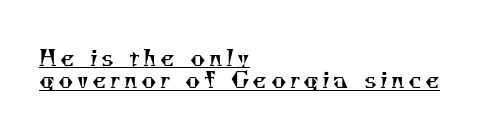
{"bold": "no", "underline": "yes", "align": "left", "line_spacing": "tight", "line_spacing_ratio": 0.97, "glyph_px": 23}
